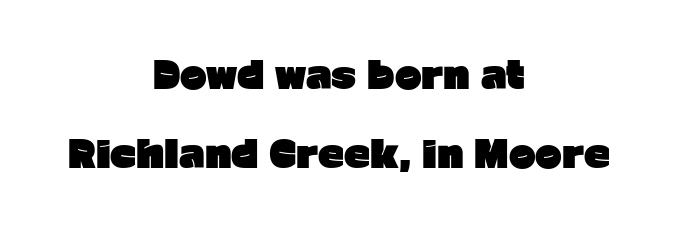
The image shows 36 px heavy sans-serif type, upright; set centered, loose line spacing (2.19x), normal letter spacing, not underlined; low stroke contrast and a medium x-height.
